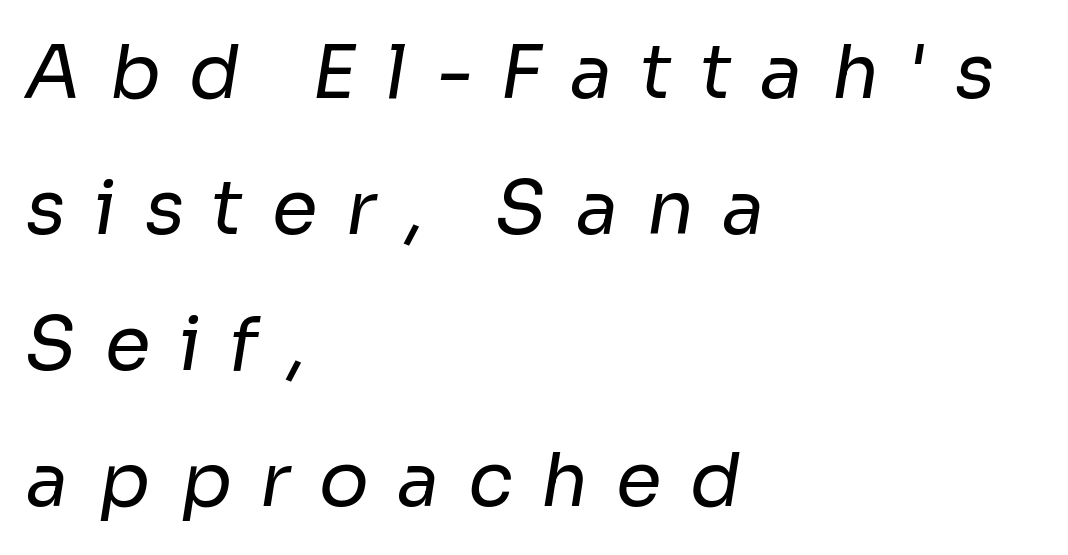
These lines are set flush left with a ragged right edge. Descenders hang freely into open space. Is the type heavy? It reads as light-to-regular instead. The passage shown is typed in a proportional face where columns would drift.
